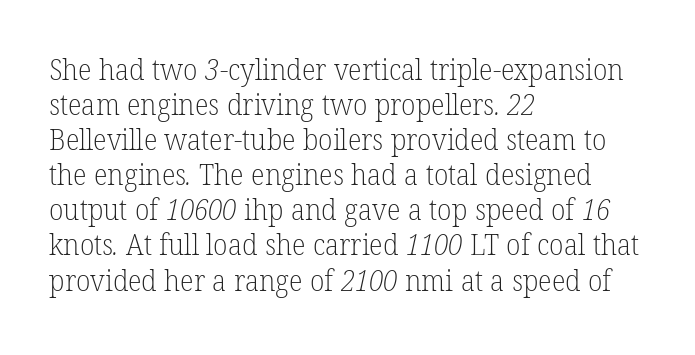
Typographically, this falls in the serif category. Each letter keeps its own natural width here, so spacing adapts to shape. The words here are not underlined. A typesetter would call this zero additional tracking. The lines are quadded left.
